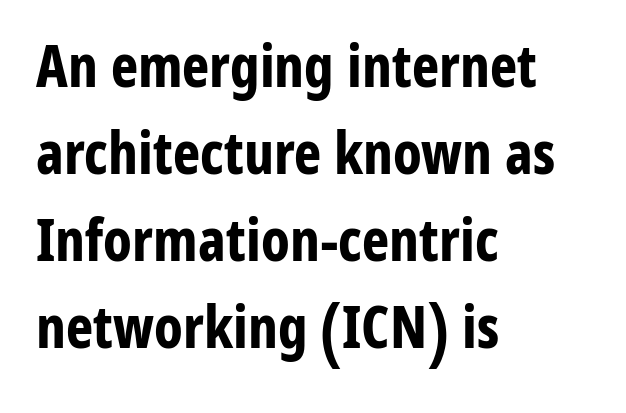
Chunky letters — that's bold for sure. Has an underline been added? It has not. Character widths vary here, with narrow letters taking less room than wide ones. Horizontal alignment here is leftward, the default for most running prose. Letterform terminals end flat and unadorned throughout the passage. Letter spacing: default.
